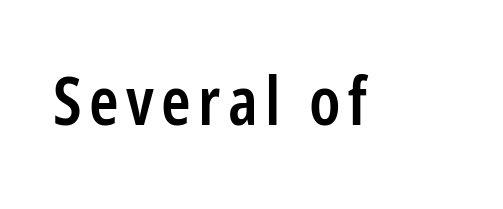
Glance below the letters and you will spot only blank space. Compared with an ordinary text face, these strokes are moderately heavier — a semibold. These lines were composed using upright roman letters. The face used here is a sans, in the tradition of grotesques and geometrics. You could not count columns in this text — the font is proportionally spaced.
